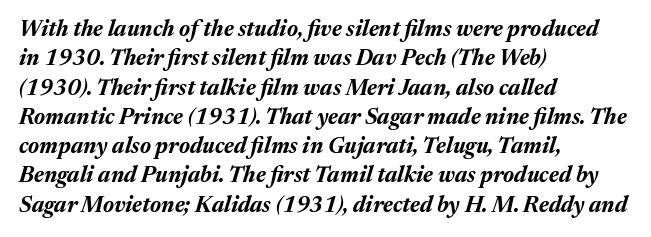
Look at the stroke-to-counter ratio: heavy, a bold. These lines keep a tight, regular rhythm from letter to letter. Underline: absent. Horizontally, the lines are justified to the leading edge only.
